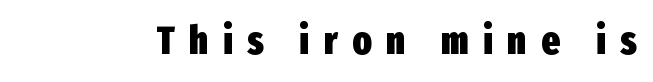
{"serif": "no", "italic": "no", "bold": "yes", "weight": "heavy", "width": "condensed", "stroke_contrast": "low", "x_height": "medium", "monospaced": "no", "underline": "no", "letter_spacing": "wide", "letter_spacing_em": 0.38, "glyph_px": 39}
